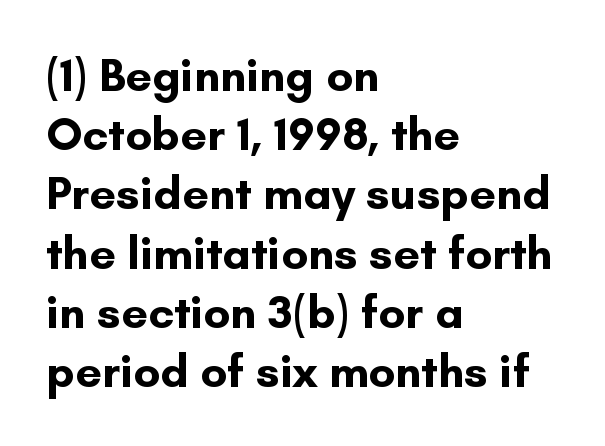
Varying glyph widths throughout — classic text-font behaviour. These lines are composed in type without serifs. The passage shown is not underscored anywhere. What weight is shown? A full bold with thick strokes.
